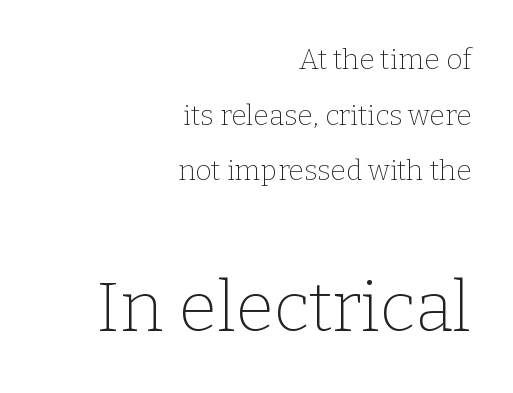
In CSS terms this would be text-align: right. The specimen reads as upright at a glance. Each word holds together tightly as a unit, with standard inter-letter gaps. The words here are not underlined.
